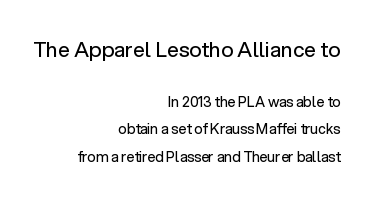
The image shows 21 px text type, upright; set right-aligned, loose line spacing (1.96x), normal letter spacing, not underlined; the first (top) block is 1.5x larger.
